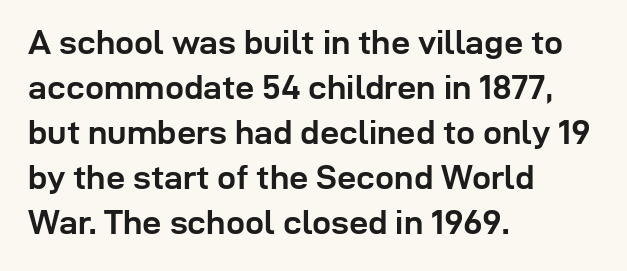
Horizontal alignment here is leftward, the default for most running prose. Type style note: lacks serifs. This rendering features lettering with no underline. Varying glyph widths throughout — classic text-font behaviour.
